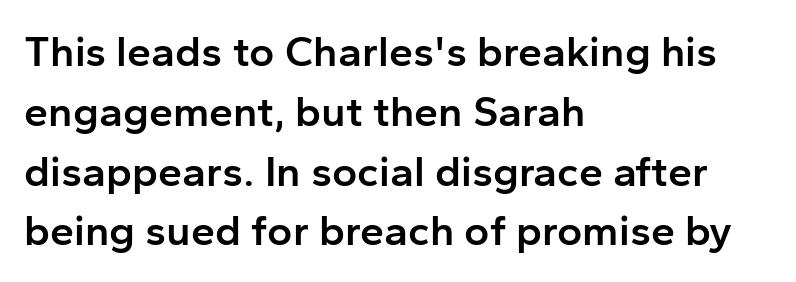
Q: Is the text bold? A: Semi-bold.
Q: Is the text italic (slanted)? A: No, it is upright.
Q: Is the typeface a serif or a sans-serif typeface? A: Sans-serif.
Q: Is the text underlined? A: No.
Q: How is the paragraph aligned? A: Left-aligned.
Q: Is the spacing between letters normal or unusually wide? A: Normal.
Q: Is the spacing between lines tight, normal or loose? A: Normal.
Q: Width (condensed, normal, or wide)? A: Normal.
Q: Stroke contrast? A: Low.
Q: x-height? A: Medium.
Q: Monospaced? A: No.
